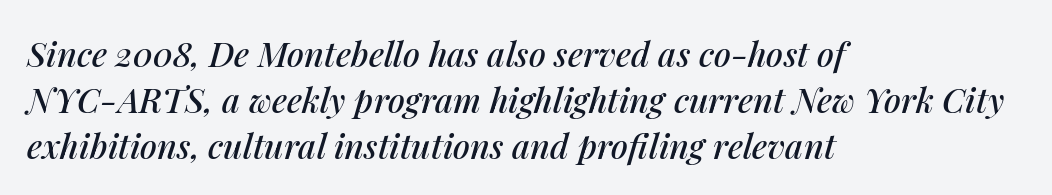
{"italic": "yes", "lean": "right", "slant_degrees": 14, "width": "normal", "stroke_contrast": "medium", "x_height": "medium", "monospaced": "no", "underline": "no", "align": "left", "line_spacing": "normal", "line_spacing_ratio": 1.35, "letter_spacing": "normal", "letter_spacing_em": 0.0, "glyph_px": 34}
